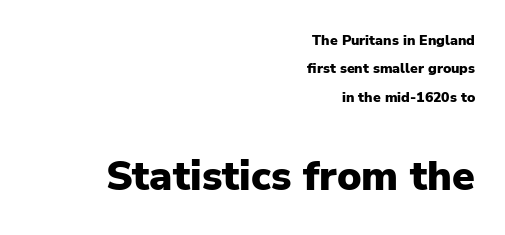
Strong, thick strokes mark this as bold type. Note: no serifs on the glyphs. Visually the block forms a straight wall on the right and a jagged coastline on the left. Spacing verdict: proportional, widths tailored to each character. Character size in the trailing block exceeds that of the leading block.
